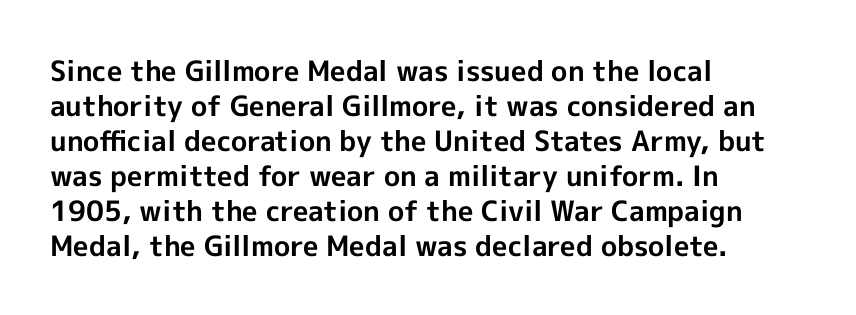
{"serif": "no", "italic": "no", "bold": "yes", "weight": "bold", "width": "normal", "x_height": "medium", "monospaced": "no", "underline": "no", "align": "left", "line_spacing": "normal", "line_spacing_ratio": 1.25, "letter_spacing": "normal", "letter_spacing_em": 0.0, "glyph_px": 28}
